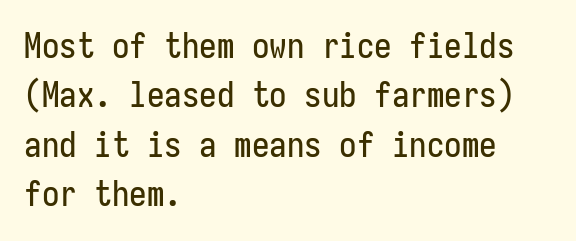
{"serif": "no", "italic": "no", "width": "condensed", "stroke_contrast": "low", "x_height": "medium", "monospaced": "yes", "underline": "no", "align": "left", "line_spacing": "normal", "line_spacing_ratio": 1.41, "letter_spacing": "normal", "letter_spacing_em": 0.0, "glyph_px": 35}
